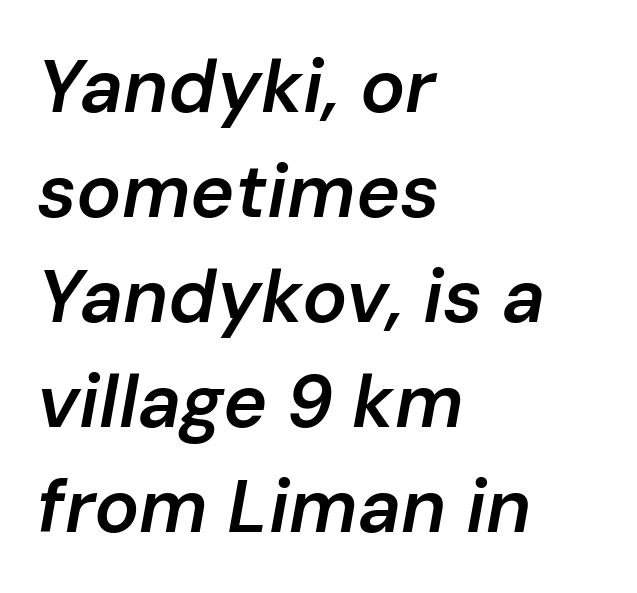
Q: Is the text bold? A: Semi-bold.
Q: Is the text italic (slanted)? A: Yes, it leans right by about 10 degrees.
Q: Is the text underlined? A: No.
Q: How is the paragraph aligned? A: Left-aligned.
Q: Is the spacing between letters normal or unusually wide? A: Normal.
Q: Is the spacing between lines tight, normal or loose? A: Normal.
Q: Width (condensed, normal, or wide)? A: Normal.
Q: Stroke contrast? A: Low.
Q: x-height? A: Medium.
Q: Monospaced? A: No.
